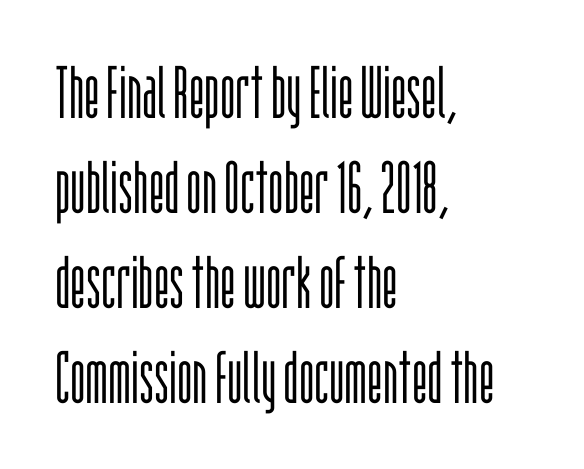
Q: Is the text bold? A: No.
Q: Is the text italic (slanted)? A: No, it is upright.
Q: Is the typeface a serif or a sans-serif typeface? A: Sans-serif.
Q: Is the text underlined? A: No.
Q: How is the paragraph aligned? A: Left-aligned.
Q: Is the spacing between letters normal or unusually wide? A: Normal.
Q: Is the spacing between lines tight, normal or loose? A: Normal.
Q: Width (condensed, normal, or wide)? A: Condensed.
Q: Stroke contrast? A: Low.
Q: x-height? A: Large.
Q: Monospaced? A: No.
